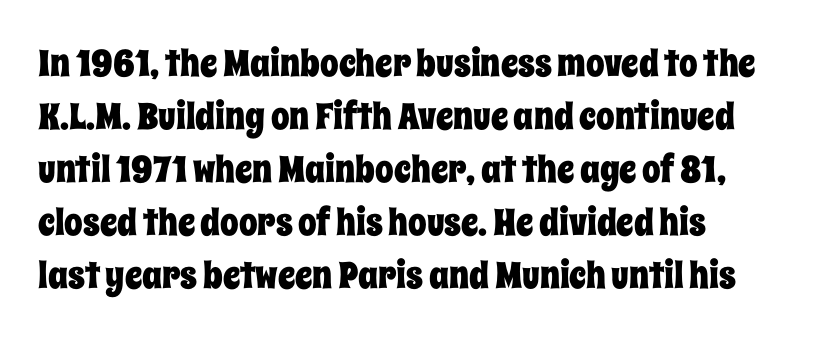
The image shows 37 px condensed type, upright; set normal line spacing (1.43x), normal letter spacing, not underlined; low stroke contrast and a large x-height.
